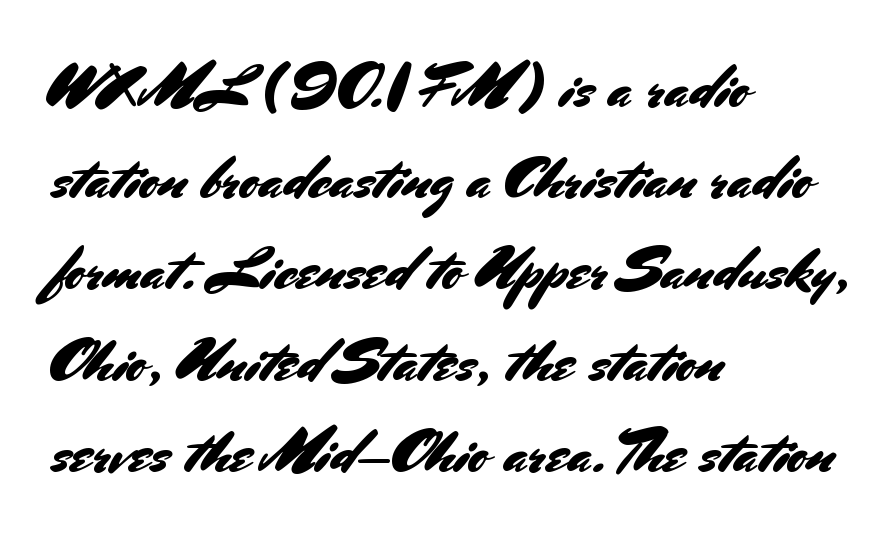
Q: Is the text italic (slanted)? A: Yes.
Q: Is the typeface a serif or a sans-serif typeface? A: Sans-serif.
Q: Is the text underlined? A: No.
Q: How is the paragraph aligned? A: Left-aligned.
Q: Is the spacing between letters normal or unusually wide? A: Normal.
Q: Is the spacing between lines tight, normal or loose? A: Normal.
Q: Width (condensed, normal, or wide)? A: Normal.
Q: Stroke contrast? A: Medium.
Q: x-height? A: Small.
Q: Monospaced? A: No.
